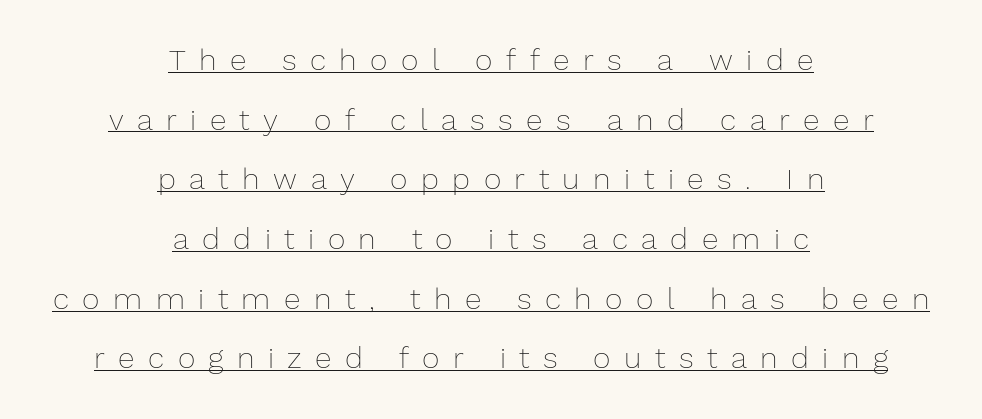
Q: Is the text bold? A: No.
Q: Is the text italic (slanted)? A: No, it is upright.
Q: Is the text underlined? A: Yes.
Q: How is the paragraph aligned? A: Centered.
Q: Is the spacing between letters normal or unusually wide? A: Unusually wide.
Q: Is the spacing between lines tight, normal or loose? A: Loose.
Q: Width (condensed, normal, or wide)? A: Normal.
Q: Stroke contrast? A: Low.
Q: x-height? A: Medium.
Q: Monospaced? A: No.
